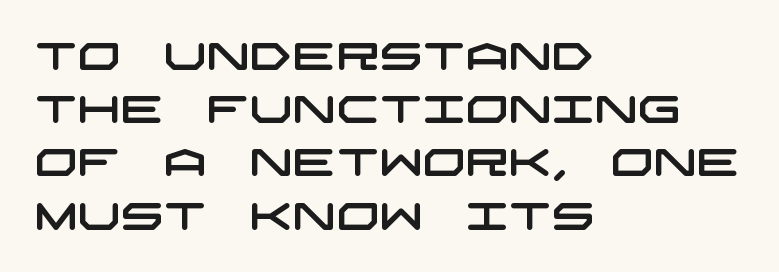
Q: Is the typeface a serif or a sans-serif typeface? A: Sans-serif.
Q: Is the text underlined? A: No.
Q: How is the paragraph aligned? A: Left-aligned.
Q: Is the spacing between letters normal or unusually wide? A: Normal.
Q: Is the spacing between lines tight, normal or loose? A: Normal.
Q: Width (condensed, normal, or wide)? A: Wide.
Q: Stroke contrast? A: Low.
Q: x-height? A: Large.
